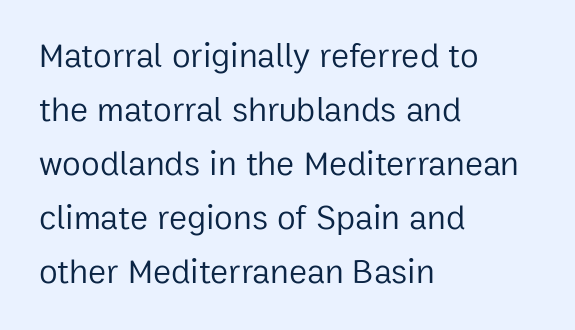
The baseline area is clear. Short and long lines alike share a common starting point at left. Italic? Not at all — the glyphs are vertical. Students, note that the glyphs here touch the page at normal intervals. The passage shown is typed in a proportional face where columns would drift. The characters are drawn with everyday or finer stroke widths.
